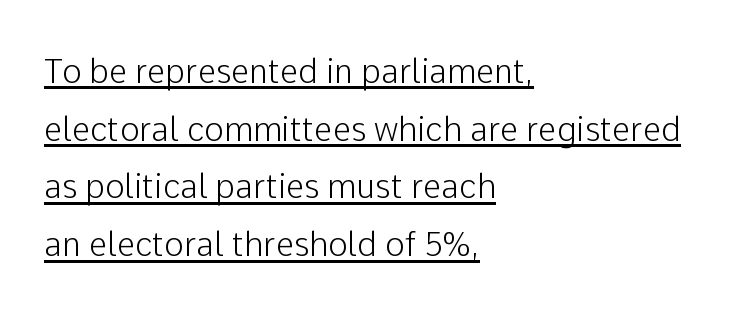
{"serif": "no", "italic": "no", "width": "normal", "stroke_contrast": "low", "x_height": "medium", "monospaced": "no", "underline": "yes", "align": "left", "line_spacing_ratio": 1.75, "letter_spacing": "normal", "letter_spacing_em": 0.0, "glyph_px": 33}
